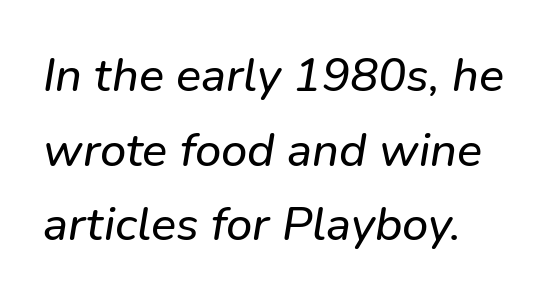
The image shows 47 px sans-serif type; set left-aligned, normal line spacing (1.59x), normal letter spacing, not underlined; low stroke contrast and a medium x-height.
